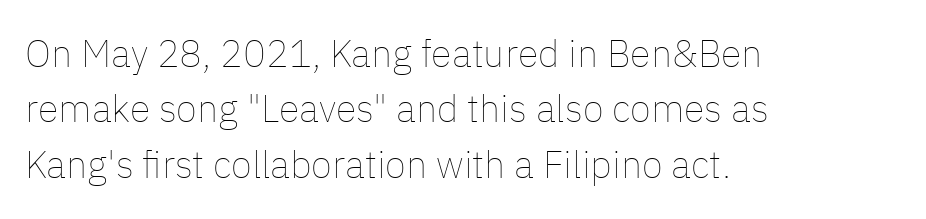
The image shows 38 px thin type, upright; set left-aligned, normal line spacing (1.46x), normal letter spacing, not underlined; low stroke contrast and a medium x-height.
